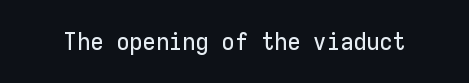
The image shows 24 px text type, upright; set normal letter spacing, not underlined.
